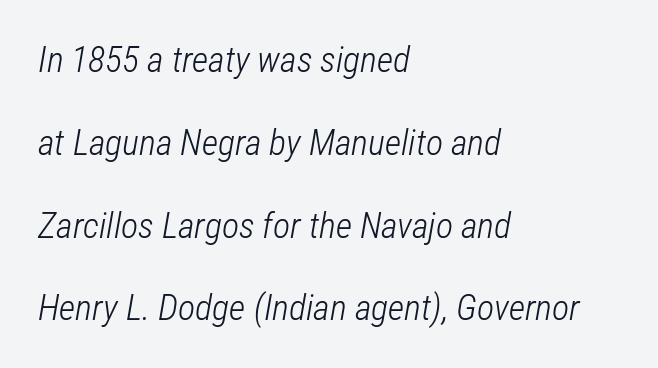
Q: Is the text bold? A: No.
Q: Is the text italic (slanted)? A: Yes, it leans right by about 12 degrees.
Q: Is the text underlined? A: No.
Q: How is the paragraph aligned? A: Left-aligned.
Q: Is the spacing between letters normal or unusually wide? A: Normal.
Q: Is the spacing between lines tight, normal or loose? A: Loose.
Q: Width (condensed, normal, or wide)? A: Condensed.
Q: Stroke contrast? A: Low.
Q: x-height? A: Medium.
Q: Monospaced? A: No.
